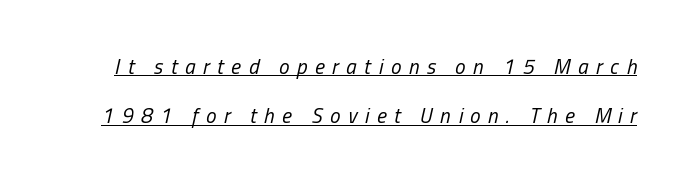
The image shows 21 px text type, italic (leaning right); set loose line spacing (2.34x), unusually wide letter spacing (+0.36 em), underlined.
